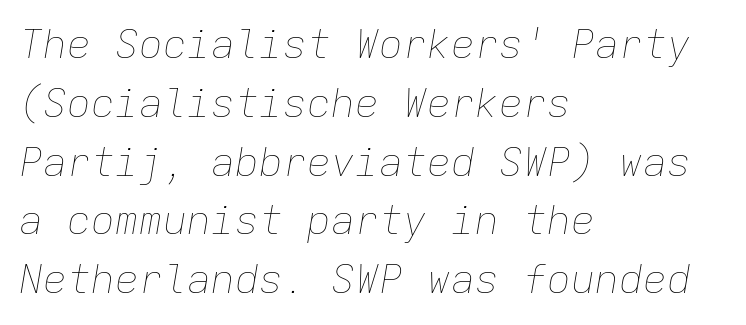
Tall strokes in this sample are angled rather than plumb. These lines are rendered in a fixed-pitch font. Which margin do the lines hug? The left one — the right edge is uneven. Honestly, there is no underline to notice here at all. Each stroke keeps to a modest, everyday thickness or less. Honestly, the row spacing looks completely unremarkable.
